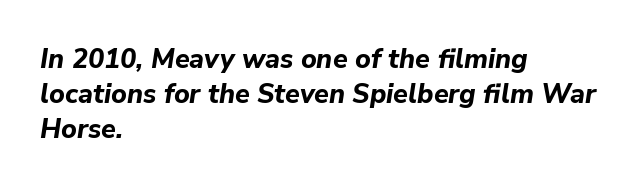
{"italic": "yes", "lean": "right", "slant_degrees": 9, "bold": "yes", "underline": "no", "align": "left", "line_spacing": "normal", "line_spacing_ratio": 1.3, "letter_spacing": "normal", "letter_spacing_em": 0.0, "glyph_px": 27}
